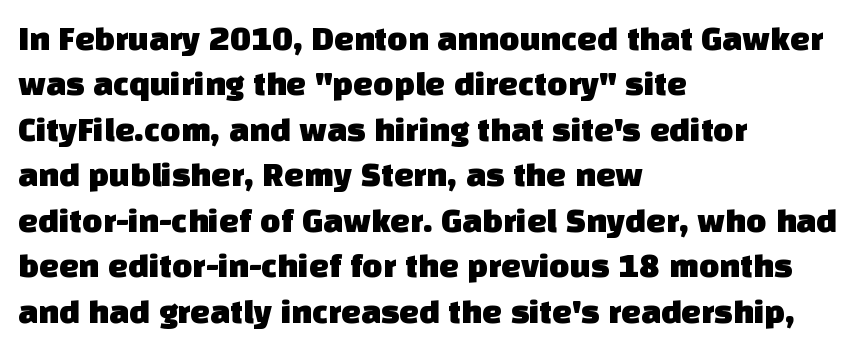
Q: Is the typeface a serif or a sans-serif typeface? A: Sans-serif.
Q: Is the text underlined? A: No.
Q: How is the paragraph aligned? A: Left-aligned.
Q: Is the spacing between letters normal or unusually wide? A: Normal.
Q: Is the spacing between lines tight, normal or loose? A: Normal.
Q: Width (condensed, normal, or wide)? A: Normal.
Q: Stroke contrast? A: Low.
Q: x-height? A: Large.
Q: Monospaced? A: No.
